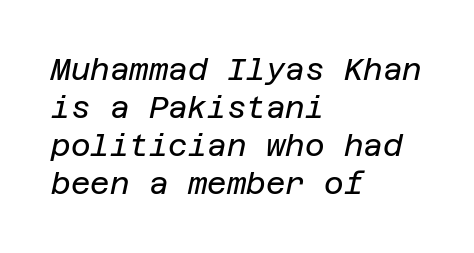
The image shows 30 px regular-weight type, italic (leaning right); set left-aligned, normal line spacing (1.27x), normal letter spacing, not underlined; low stroke contrast and a large x-height.
